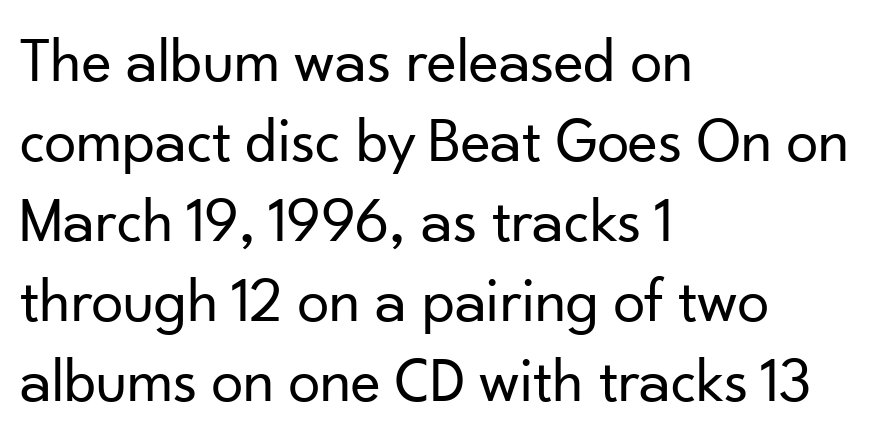
The leading is moderate, giving the passage an even texture. Layout note: lines flush left. These lines are rendered in a variable-pitch font. Nobody drew a line under any word here. Inter-character spacing is left at the font's built-in metrics. This is the regular roman posture of the typeface.
